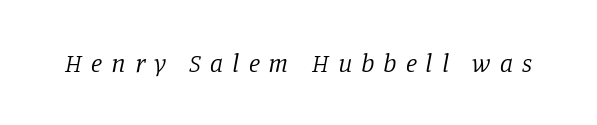
Q: Is the text bold? A: No.
Q: Is the text italic (slanted)? A: Yes, it leans right by about 11 degrees.
Q: Is the text underlined? A: No.
Q: Is the spacing between letters normal or unusually wide? A: Unusually wide.
